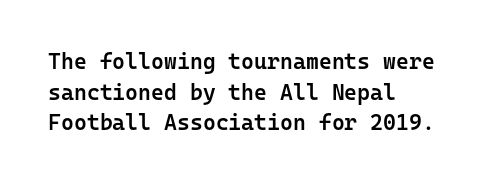
{"italic": "no", "bold": "semi", "underline": "no", "align": "left", "line_spacing": "normal", "line_spacing_ratio": 1.39, "letter_spacing": "normal", "letter_spacing_em": 0.0, "glyph_px": 22}
